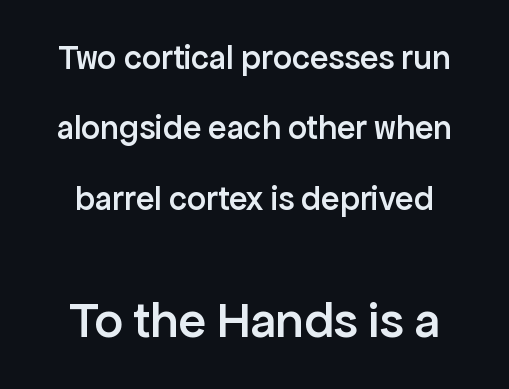
Q: Is the text bold? A: Semi-bold.
Q: Is the text italic (slanted)? A: No, it is upright.
Q: Is the typeface a serif or a sans-serif typeface? A: Sans-serif.
Q: Is the text underlined? A: No.
Q: Is the spacing between letters normal or unusually wide? A: Normal.
Q: Is the spacing between lines tight, normal or loose? A: Loose.
Q: Which block of text is set in a larger size, the first (top) or the second (bottom)? A: The second (bottom) one.
Q: Width (condensed, normal, or wide)? A: Normal.
Q: Stroke contrast? A: Low.
Q: x-height? A: Medium.
Q: Monospaced? A: No.
